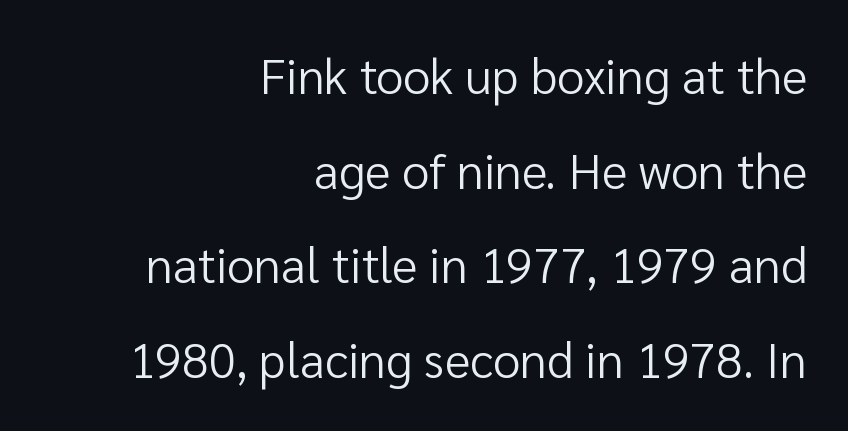
{"serif": "no", "italic": "no", "bold": "no", "weight": "regular", "width": "normal", "stroke_contrast": "low", "x_height": "medium", "monospaced": "no", "underline": "no", "align": "right", "line_spacing": "loose", "line_spacing_ratio": 1.93, "letter_spacing": "normal", "letter_spacing_em": 0.0, "glyph_px": 49}
